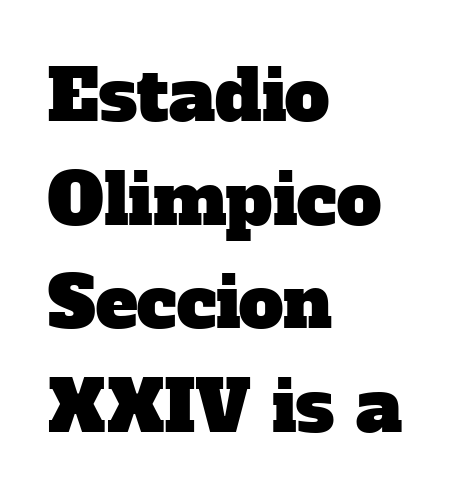
Q: Is the typeface a serif or a sans-serif typeface? A: Serif.
Q: Is the text underlined? A: No.
Q: How is the paragraph aligned? A: Left-aligned.
Q: Is the spacing between letters normal or unusually wide? A: Normal.
Q: Is the spacing between lines tight, normal or loose? A: Normal.
Q: Width (condensed, normal, or wide)? A: Normal.
Q: Stroke contrast? A: Low.
Q: x-height? A: Medium.
Q: Monospaced? A: No.
